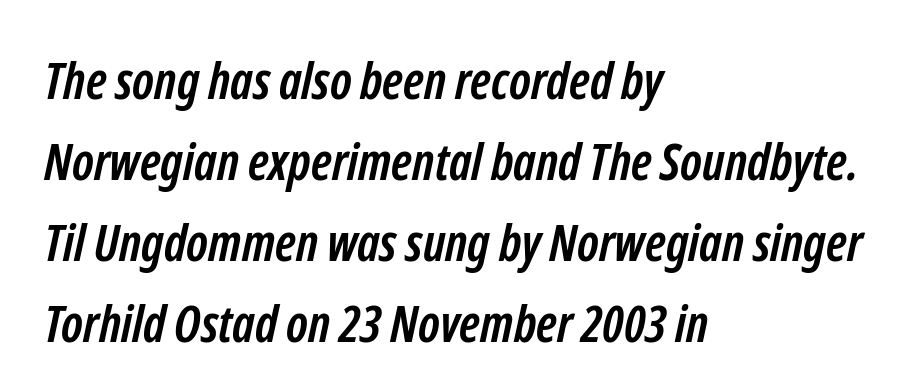
The image shows 51 px semibold, condensed sans-serif type; set left-aligned, normal line spacing (1.59x), normal letter spacing, not underlined; low stroke contrast and a medium x-height.
